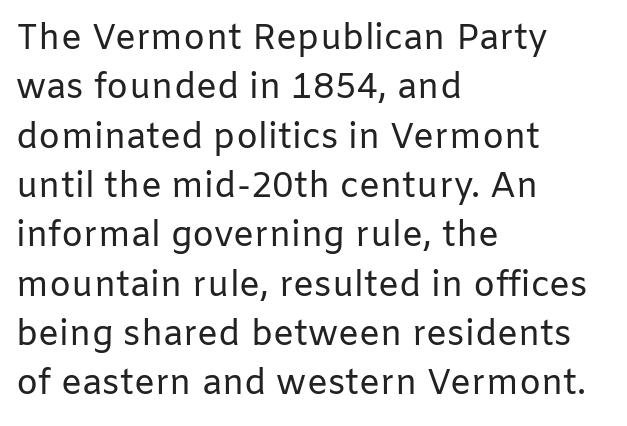
The image shows 35 px regular-weight sans-serif type, upright; set left-aligned, normal line spacing (1.41x), normal letter spacing, not underlined; low stroke contrast and a medium x-height.
